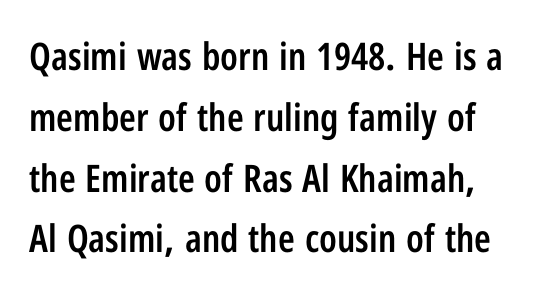
{"serif": "no", "italic": "no", "bold": "semi", "weight": "semibold", "width": "condensed", "stroke_contrast": "low", "x_height": "medium", "monospaced": "no", "underline": "no", "line_spacing": "normal", "line_spacing_ratio": 1.6, "letter_spacing": "normal", "letter_spacing_em": 0.0, "glyph_px": 38}
